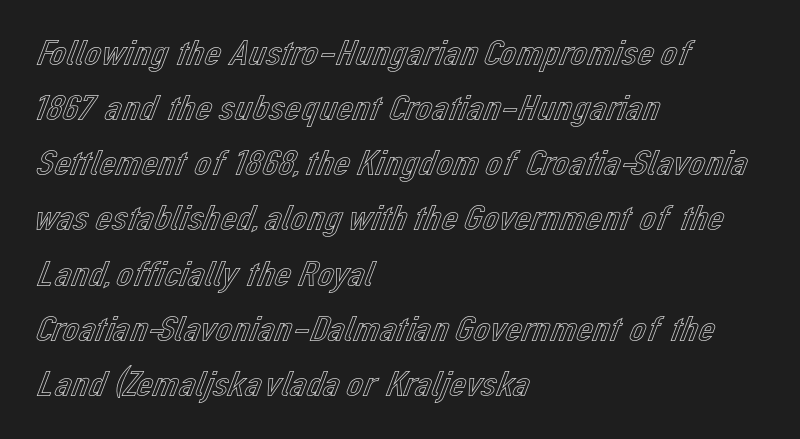
The image shows 37 px text type; set left-aligned, normal line spacing (1.49x), normal letter spacing, not underlined; a medium x-height.
